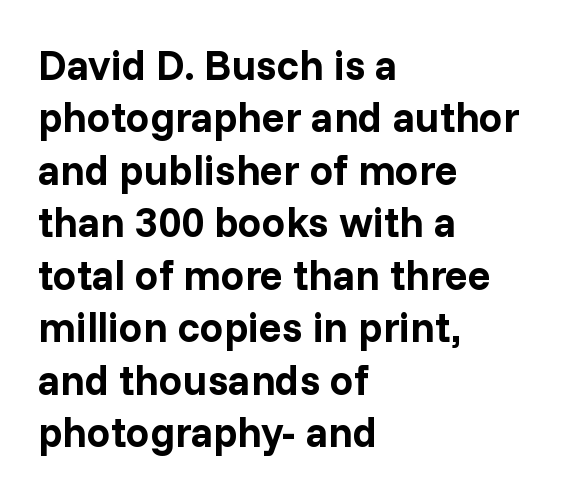
The image shows 42 px bold sans-serif type, upright; set left-aligned, normal line spacing (1.25x), normal letter spacing, not underlined; low stroke contrast and a medium x-height.
